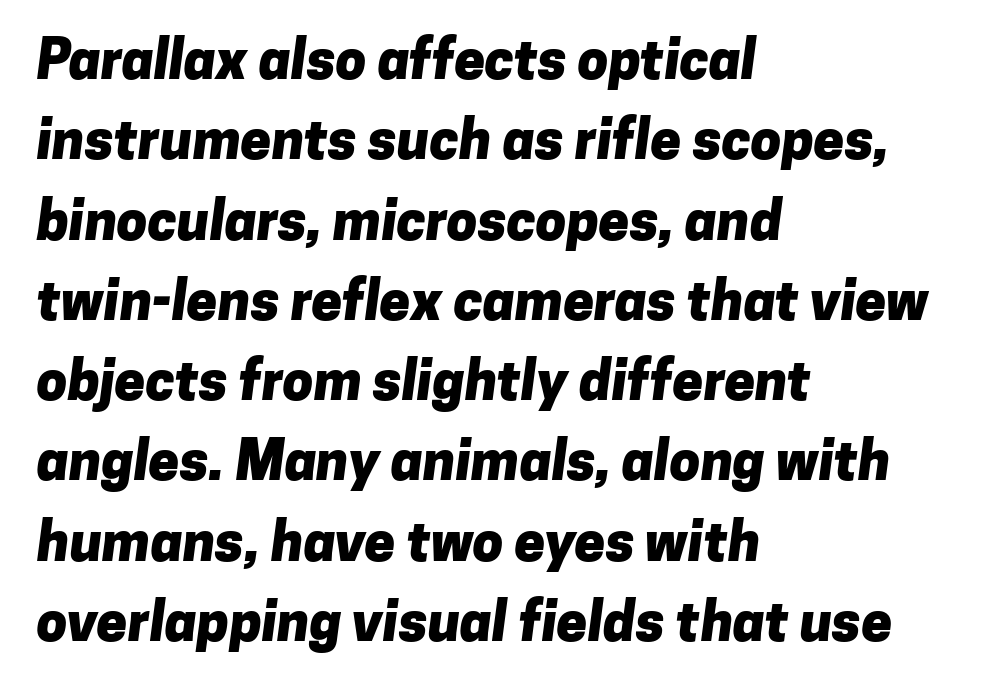
The image shows 55 px heavy sans-serif type; set left-aligned, normal line spacing (1.46x), normal letter spacing, not underlined; low stroke contrast and a medium x-height.
